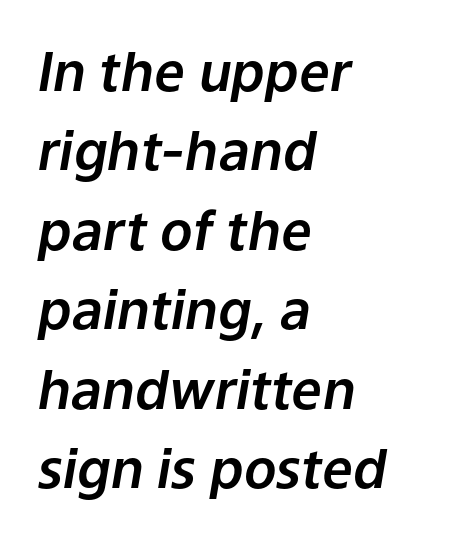
Casual observation: everything's shoved over to the left. The face used here is proportionally spaced, like ordinary book or web type. The type is set solid horizontally, with unmodified tracking. Plain, unruled lines of type. Notice how descenders clear the ascenders below comfortably — that's standard leading.
